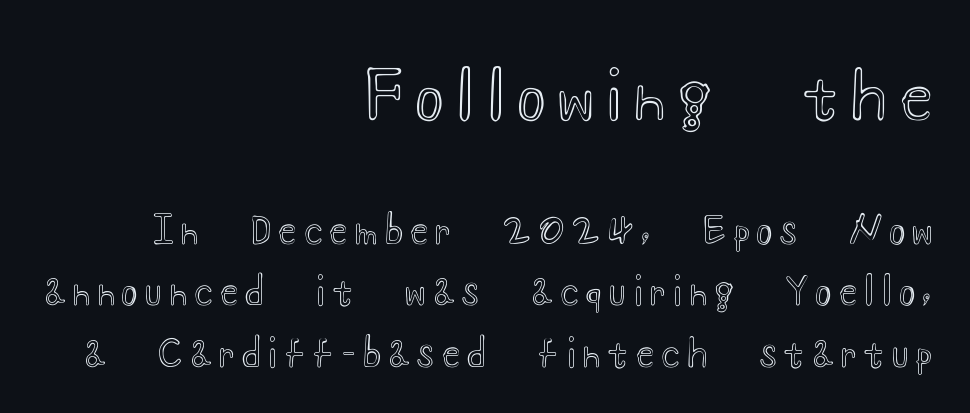
The image shows 65 px wide type, upright; set right-aligned, normal line spacing (1.66x), unusually wide letter spacing (+0.21 em), not underlined; the first (top) block is 1.76x larger; a small x-height.
